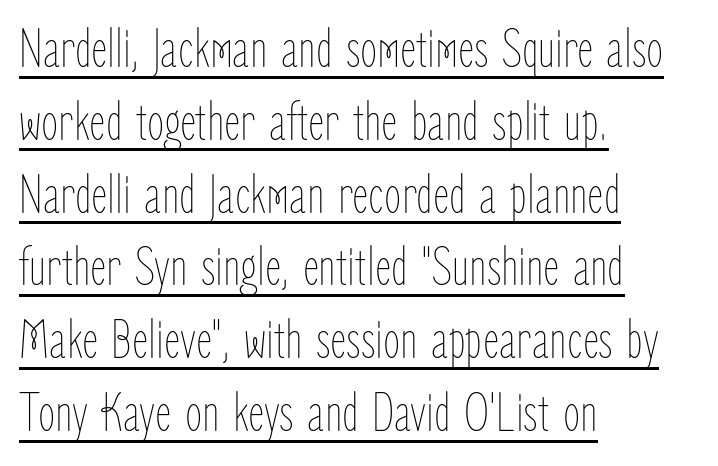
Q: Is the text bold? A: No.
Q: Is the text italic (slanted)? A: No, it is upright.
Q: Is the text underlined? A: Yes.
Q: How is the paragraph aligned? A: Left-aligned.
Q: Is the spacing between letters normal or unusually wide? A: Normal.
Q: Is the spacing between lines tight, normal or loose? A: Normal.
Q: Width (condensed, normal, or wide)? A: Condensed.
Q: Stroke contrast? A: Low.
Q: x-height? A: Medium.
Q: Monospaced? A: No.
